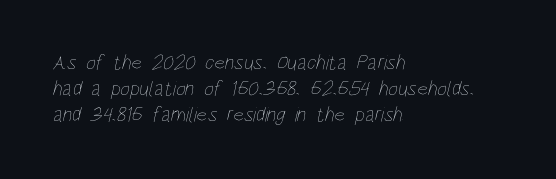
One-word summary of the alignment: left. Spacing between characters is what you'd get straight out of the box. A bare baseline throughout the passage. The weight would be labelled regular, book, light, or lighter still.
